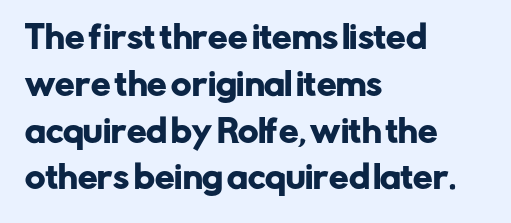
Short note: letters normally spaced. Nope, not italic — everything's standing straight. Each letter's strokes conclude bluntly, with no projecting serifs. The space beneath each line is pristine and unruled. The rag falls on the right side of this text block. Interline gaps are of average width in this sample.
